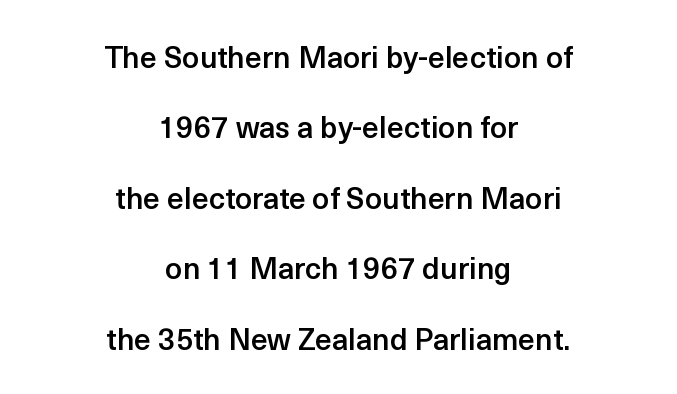
{"serif": "no", "italic": "no", "bold": "semi", "weight": "semibold", "width": "normal", "x_height": "medium", "monospaced": "no", "underline": "no", "align": "center", "line_spacing": "loose", "line_spacing_ratio": 2.35, "letter_spacing": "normal", "letter_spacing_em": 0.0, "glyph_px": 30}
